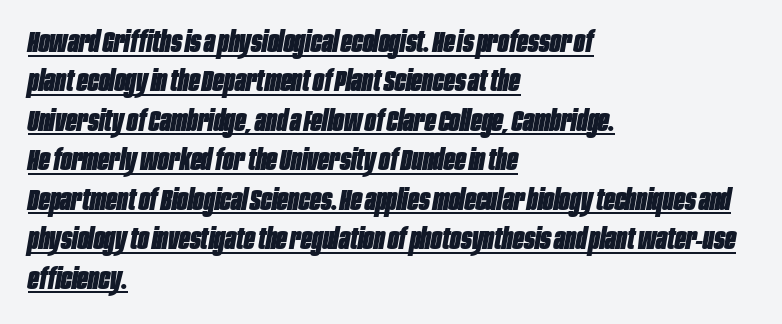
The image shows 29 px heavy, condensed type, italic (leaning right); set left-aligned, normal line spacing (1.36x), normal letter spacing, underlined; low stroke contrast and a large x-height.
